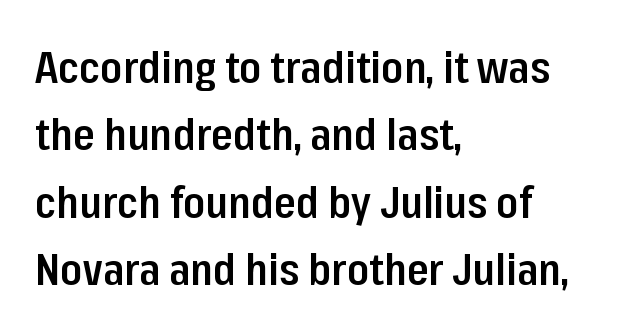
The image shows 44 px semibold, condensed sans-serif type, upright; set left-aligned, normal line spacing (1.53x), normal letter spacing, not underlined; low stroke contrast and a medium x-height.
